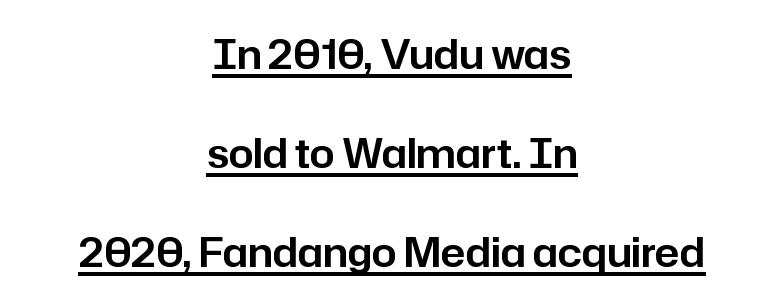
The image shows 40 px sans-serif type, upright; set centered, loose line spacing (2.48x), normal letter spacing, underlined; low stroke contrast and a medium x-height.
